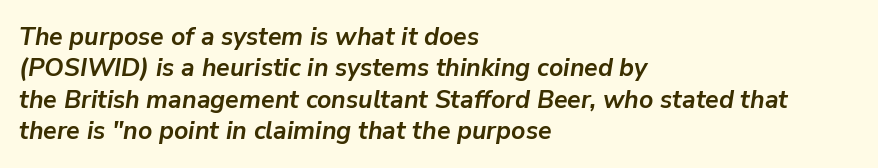
The foot of each line stays bare and open. The font is running at its bold setting. Regarding leading, the lines here are spaced in the standard way. Observe the ordinary spacing: letters are neighbours, not strangers. Characters are canted at an angle relative to the baseline's perpendicular. The ragged edge is on the right, which tells us the setting is flush left.
